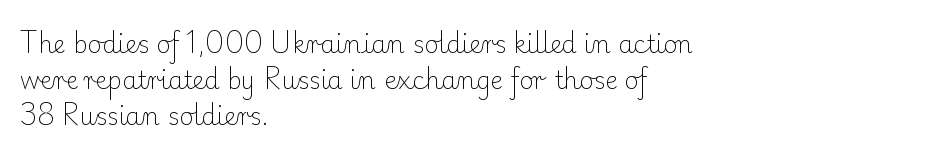
{"italic": "no", "bold": "no", "underline": "no", "align": "left", "line_spacing": "normal", "line_spacing_ratio": 1.5, "letter_spacing": "normal", "letter_spacing_em": 0.0, "glyph_px": 24}
